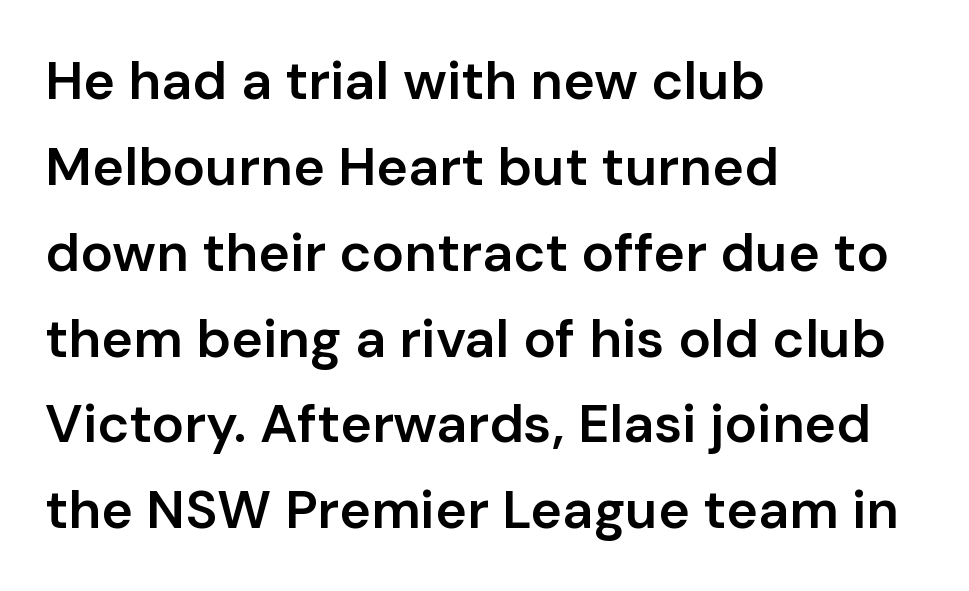
Q: Is the text bold? A: Semi-bold.
Q: Is the text italic (slanted)? A: No, it is upright.
Q: Is the typeface a serif or a sans-serif typeface? A: Sans-serif.
Q: Is the text underlined? A: No.
Q: How is the paragraph aligned? A: Left-aligned.
Q: Is the spacing between letters normal or unusually wide? A: Normal.
Q: Is the spacing between lines tight, normal or loose? A: Normal.
Q: Width (condensed, normal, or wide)? A: Normal.
Q: Stroke contrast? A: Low.
Q: x-height? A: Medium.
Q: Monospaced? A: No.
